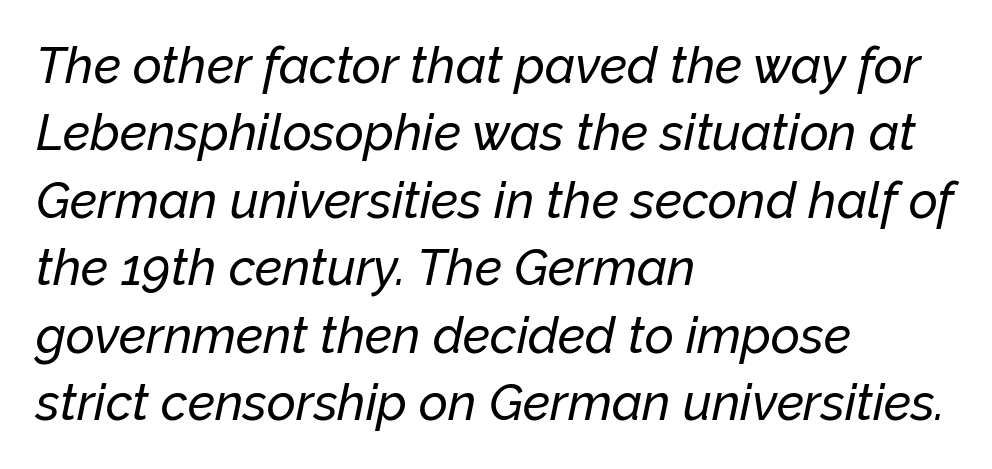
Q: Is the text italic (slanted)? A: Yes, it leans right by about 12 degrees.
Q: Is the text underlined? A: No.
Q: How is the paragraph aligned? A: Left-aligned.
Q: Is the spacing between letters normal or unusually wide? A: Normal.
Q: Is the spacing between lines tight, normal or loose? A: Normal.
Q: Width (condensed, normal, or wide)? A: Normal.
Q: Stroke contrast? A: Low.
Q: x-height? A: Medium.
Q: Monospaced? A: No.
